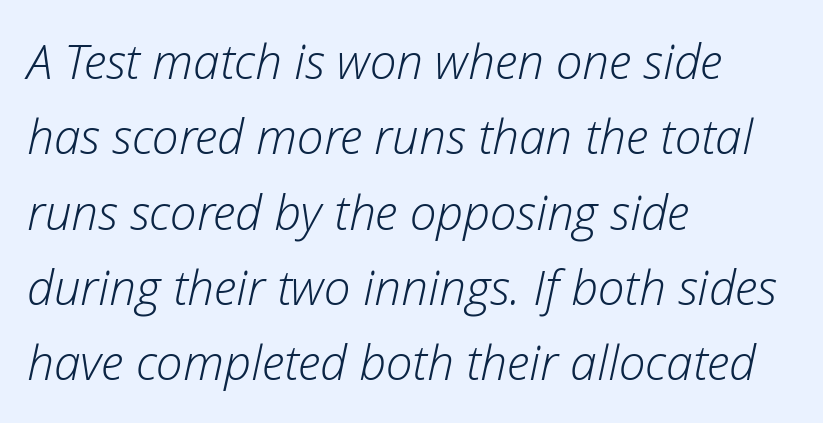
Q: Is the text bold? A: No.
Q: Is the text italic (slanted)? A: Yes, it leans right by about 12 degrees.
Q: Is the text underlined? A: No.
Q: How is the paragraph aligned? A: Left-aligned.
Q: Is the spacing between letters normal or unusually wide? A: Normal.
Q: Is the spacing between lines tight, normal or loose? A: Normal.
Q: Width (condensed, normal, or wide)? A: Normal.
Q: Stroke contrast? A: Low.
Q: x-height? A: Medium.
Q: Monospaced? A: No.
